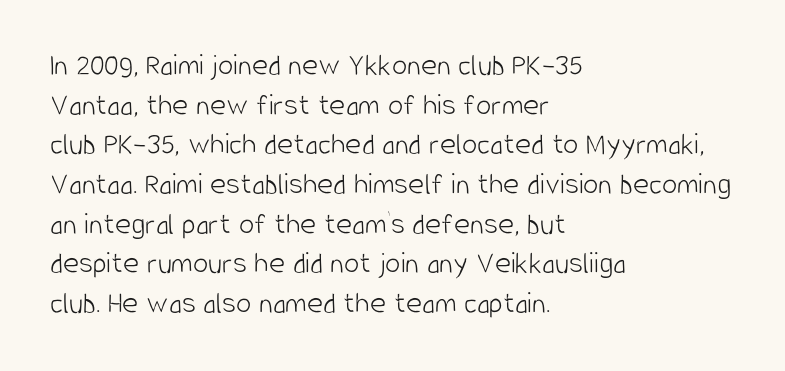
Looks like regular typesetting: each glyph gets only the width it needs. The passage shown is typeset with a sans-serif family. Honestly, the row spacing looks completely unremarkable. Is the type heavy? It reads as light-to-regular instead.
